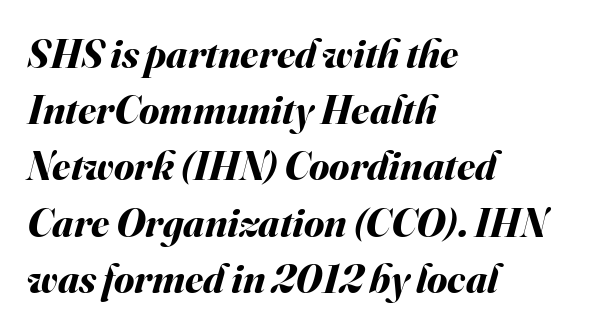
Q: Is the text bold? A: Yes.
Q: Is the text italic (slanted)? A: Yes, it leans right by about 16 degrees.
Q: Is the text underlined? A: No.
Q: How is the paragraph aligned? A: Left-aligned.
Q: Is the spacing between letters normal or unusually wide? A: Normal.
Q: Is the spacing between lines tight, normal or loose? A: Normal.
Q: Width (condensed, normal, or wide)? A: Normal.
Q: Stroke contrast? A: Medium.
Q: x-height? A: Small.
Q: Monospaced? A: No.
